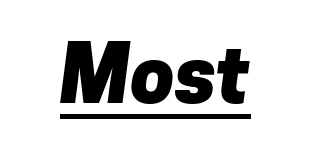
The image shows 79 px heavy sans-serif type; set normal letter spacing, underlined; low stroke contrast and a medium x-height.
